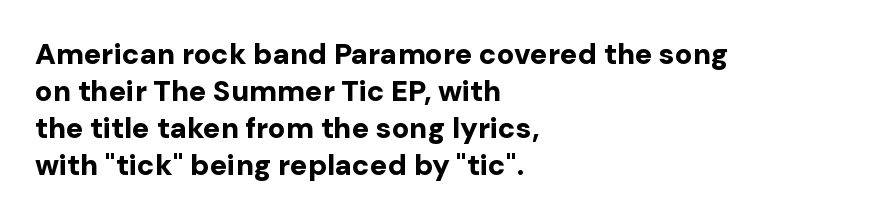
{"serif": "no", "italic": "no", "bold": "yes", "weight": "bold", "width": "normal", "stroke_contrast": "low", "x_height": "medium", "monospaced": "no", "underline": "no", "align": "left", "line_spacing": "normal", "line_spacing_ratio": 1.28, "letter_spacing": "normal", "letter_spacing_em": 0.0, "glyph_px": 29}
